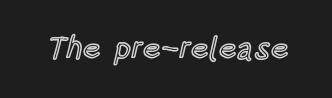
Q: Is the text italic (slanted)? A: Yes.
Q: Is the text underlined? A: No.
Q: Is the spacing between letters normal or unusually wide? A: Normal.
Q: Width (condensed, normal, or wide)? A: Condensed.
Q: x-height? A: Large.
Q: Monospaced? A: No.
